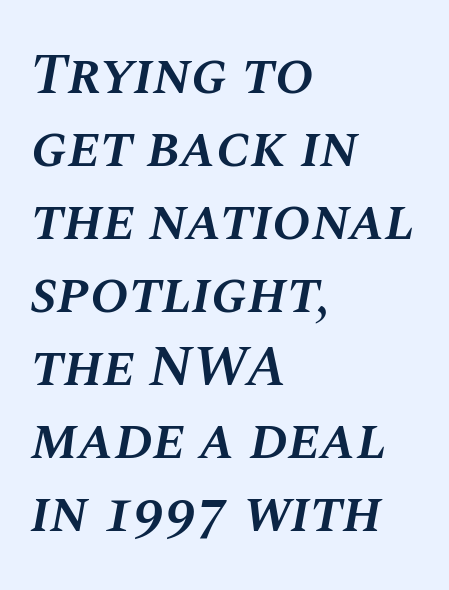
The glyphs look as if they've been sheared to an angle. Looks like regular typesetting: each glyph gets only the width it needs. The characters look somewhat weighty, a semibold short of true bold. Bare-footed words on every line. Regarding leading, the lines here are spaced in the standard way.
